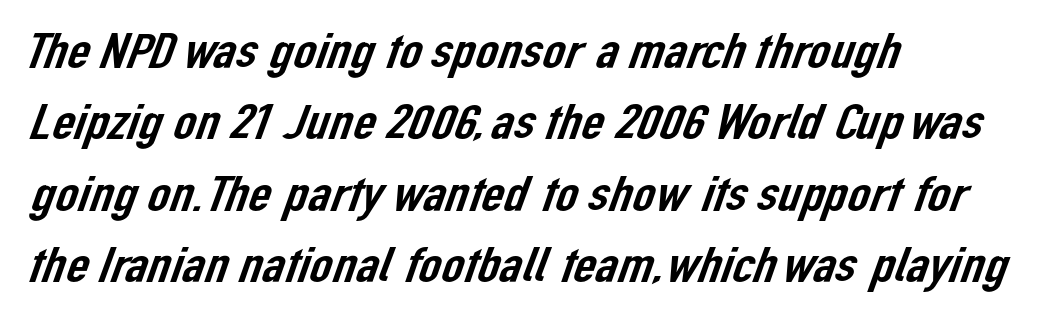
Q: Is the typeface a serif or a sans-serif typeface? A: Sans-serif.
Q: Is the text underlined? A: No.
Q: How is the paragraph aligned? A: Left-aligned.
Q: Is the spacing between letters normal or unusually wide? A: Normal.
Q: Is the spacing between lines tight, normal or loose? A: Normal.
Q: Width (condensed, normal, or wide)? A: Normal.
Q: Stroke contrast? A: Low.
Q: x-height? A: Medium.
Q: Monospaced? A: No.
